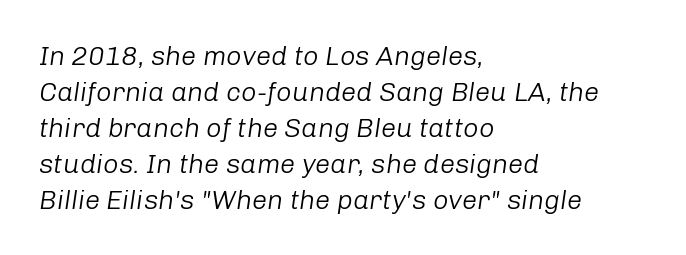
{"italic": "yes", "lean": "right", "slant_degrees": 8, "bold": "no", "underline": "no", "align": "left", "line_spacing": "normal", "line_spacing_ratio": 1.33, "letter_spacing": "normal", "letter_spacing_em": 0.0, "glyph_px": 27}
